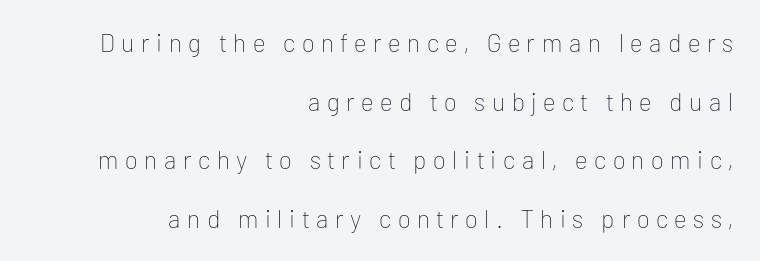
Posture: upright roman. Which margin do the lines hug? The right one — the left edge is uneven. A great deal of white space separates one row of letters from the next. The line texture is sparse and dotted thanks to wide tracking.
